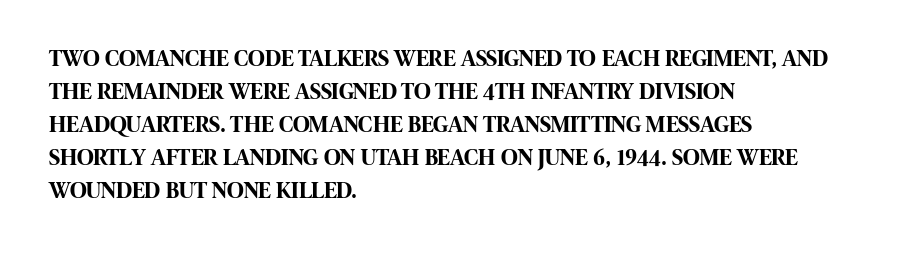
{"italic": "no", "bold": "yes", "underline": "no", "align": "left", "line_spacing": "normal", "line_spacing_ratio": 1.44, "letter_spacing": "normal", "letter_spacing_em": 0.0, "glyph_px": 23}
